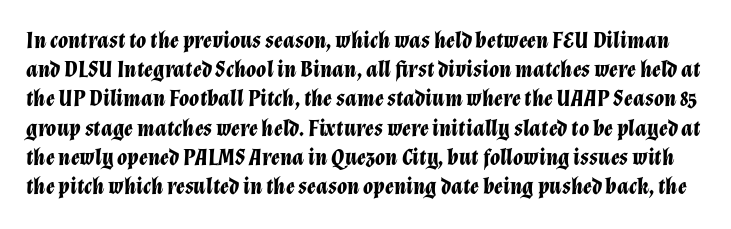
{"italic": "yes", "lean": "right", "slant_degrees": 12, "bold": "yes", "underline": "no", "line_spacing": "normal", "line_spacing_ratio": 1.27, "letter_spacing": "normal", "letter_spacing_em": 0.0, "glyph_px": 23}
